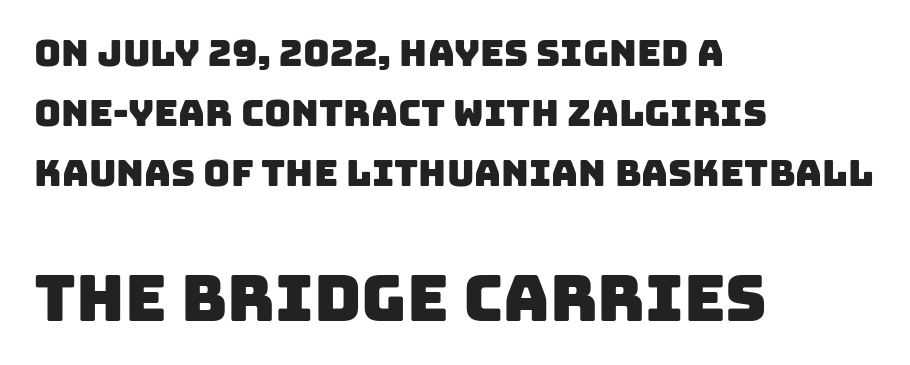
The image shows 64 px sans-serif type; set left-aligned, normal line spacing (1.62x), normal letter spacing, not underlined; the second (bottom) block is 1.73x larger; low stroke contrast and a large x-height.
